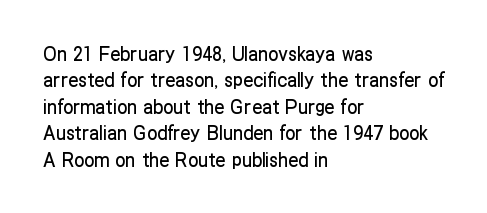
Default kerning and tracking; the words read as compact shapes. Evenly set lines give the paragraph a standard silhouette. In CSS terms this would be text-align: left. A bare baseline throughout the passage. Every character sits straight up, as roman type does.
